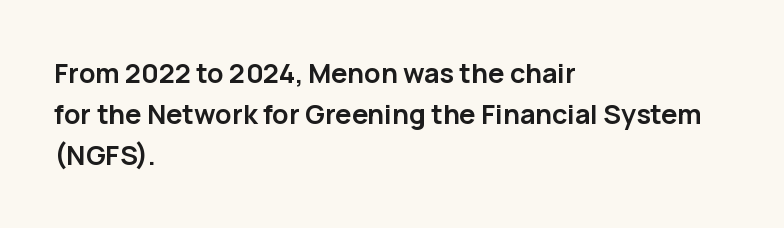
The image shows 27 px bold type, upright; set left-aligned, normal line spacing (1.51x), normal letter spacing, not underlined.
